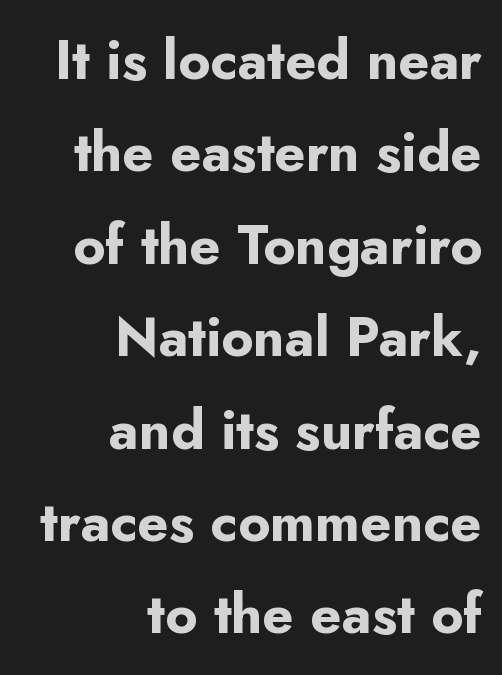
{"serif": "no", "italic": "no", "bold": "yes", "weight": "bold", "width": "normal", "stroke_contrast": "low", "x_height": "small", "monospaced": "no", "underline": "no", "align": "right", "line_spacing": "normal", "line_spacing_ratio": 1.68, "letter_spacing": "normal", "letter_spacing_em": 0.0, "glyph_px": 55}
